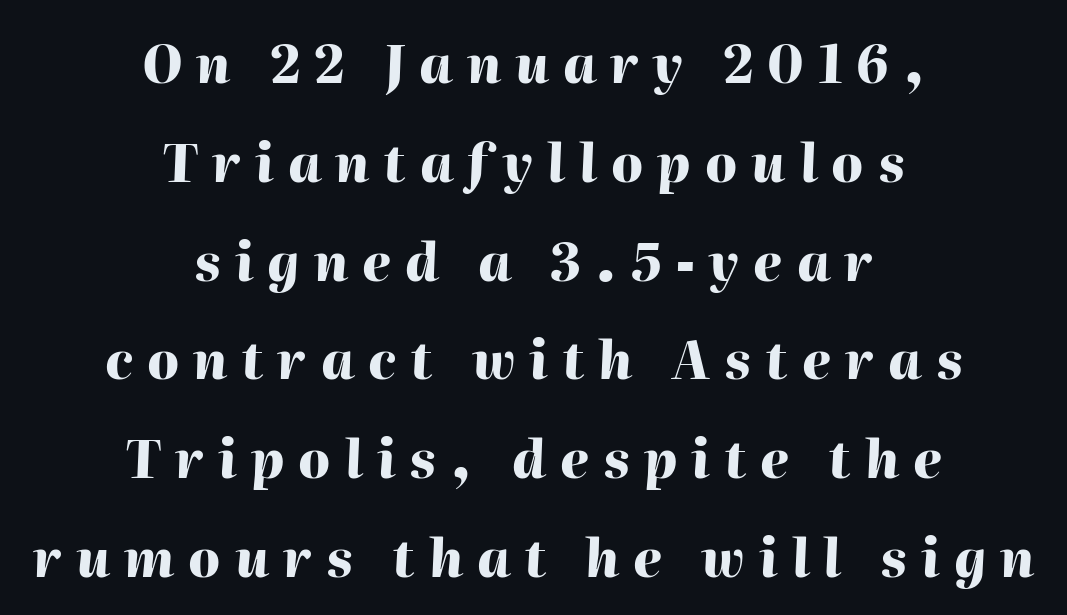
These lines are rendered in a variable-pitch font. Is the letter spacing exaggerated? Yes — the characters are pushed far apart. The glyphs are unaccompanied by any horizontal stroke below them. A typesetter would call this leading open, well beyond the default. Pretty heavy lettering here — definitely bold.
